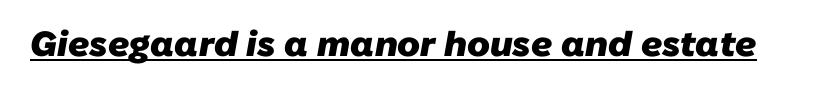
Does the weight exceed regular? Yes, all the way to bold. A sans-serif font was chosen for this passage. Like a heading marked for emphasis, these lines bear an underscore. The letters advance in unequal steps, a hallmark of proportional type. Words appear dense and cohesive because spacing is normal.
